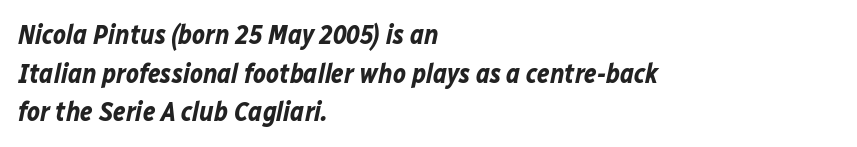
The words here are not underlined. The face used here has a pronounced slope to its letters. Summary of vertical rhythm: regular, with standard interline spacing. Emphasis by weight is at full strength: bold.
